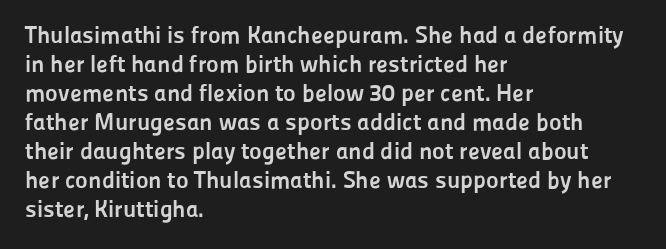
Bold? Absolutely — the strokes are thick and heavy. These lines are set flush left with a ragged right edge. Each row of text sits above clean, open space. There is no visible air inserted between adjacent glyphs. The type sits square on the baseline with zero lean.
